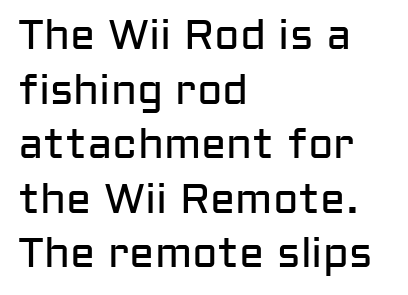
These lines stack with their left ends in a neat column. Is the stroke heavy? The answer is a plain regular-or-lighter. To sum up the face: it is a sans, with no serifs. A typesetter would call this proportional, since set widths differ per character.
